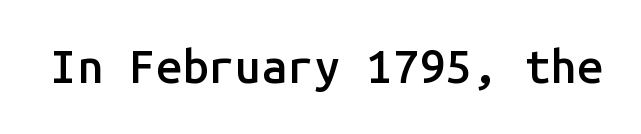
The image shows 47 px semibold sans-serif type, upright, monospaced; set normal letter spacing, not underlined; low stroke contrast and a medium x-height.
